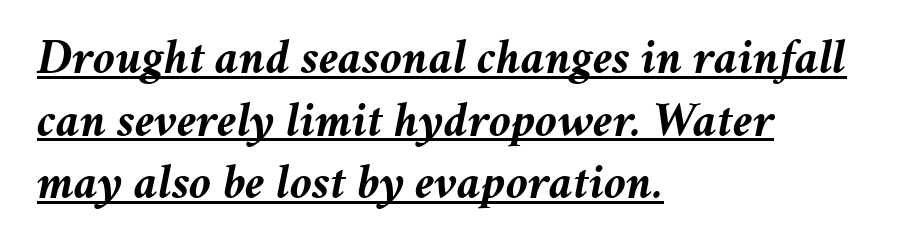
{"italic": "yes", "lean": "right", "slant_degrees": 11, "bold": "yes", "weight": "semibold", "width": "normal", "stroke_contrast": "medium", "x_height": "medium", "monospaced": "no", "underline": "yes", "align": "left", "line_spacing": "normal", "line_spacing_ratio": 1.28, "letter_spacing": "normal", "letter_spacing_em": 0.0, "glyph_px": 49}
